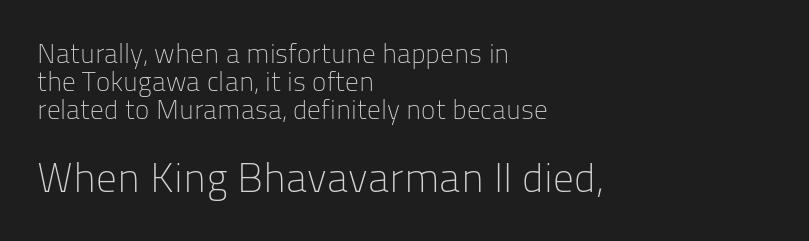
Q: Is the text bold? A: No.
Q: Is the text italic (slanted)? A: No, it is upright.
Q: Is the typeface a serif or a sans-serif typeface? A: Sans-serif.
Q: Is the text underlined? A: No.
Q: How is the paragraph aligned? A: Left-aligned.
Q: Is the spacing between letters normal or unusually wide? A: Normal.
Q: Is the spacing between lines tight, normal or loose? A: Tight.
Q: Which block of text is set in a larger size, the first (top) or the second (bottom)? A: The second (bottom) one.
Q: Width (condensed, normal, or wide)? A: Normal.
Q: Stroke contrast? A: Low.
Q: x-height? A: Medium.
Q: Monospaced? A: No.
